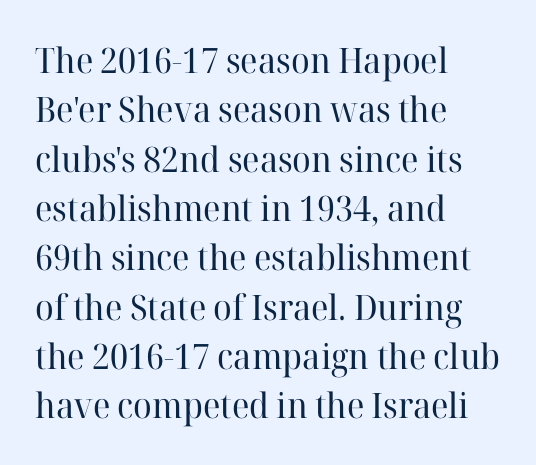
The image shows 35 px regular-weight serif type, upright; set left-aligned, normal line spacing (1.41x), normal letter spacing, not underlined; high stroke contrast and a medium x-height.
